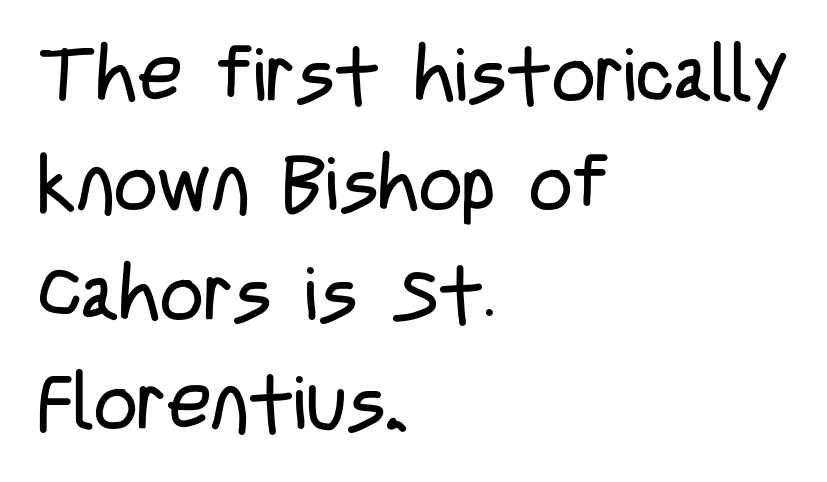
The image shows 76 px regular-weight, condensed sans-serif type, upright; set left-aligned, normal line spacing (1.44x), normal letter spacing, not underlined; low stroke contrast and a large x-height.
